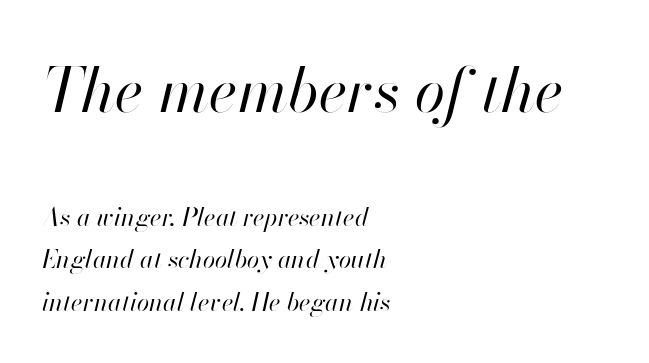
Q: Is the text bold? A: No.
Q: Is the text italic (slanted)? A: Yes, it leans right by about 13 degrees.
Q: Is the text underlined? A: No.
Q: How is the paragraph aligned? A: Left-aligned.
Q: Is the spacing between letters normal or unusually wide? A: Normal.
Q: Is the spacing between lines tight, normal or loose? A: Normal.
Q: Which block of text is set in a larger size, the first (top) or the second (bottom)? A: The first (top) one.
Q: Width (condensed, normal, or wide)? A: Normal.
Q: Stroke contrast? A: High.
Q: x-height? A: Small.
Q: Monospaced? A: No.
